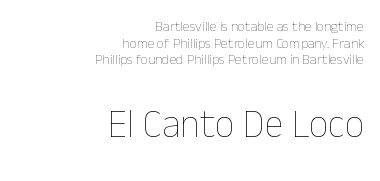
Q: Is the text bold? A: No.
Q: Is the text italic (slanted)? A: No, it is upright.
Q: Is the text underlined? A: No.
Q: How is the paragraph aligned? A: Right-aligned.
Q: Is the spacing between letters normal or unusually wide? A: Normal.
Q: Which block of text is set in a larger size, the first (top) or the second (bottom)? A: The second (bottom) one.
Q: Width (condensed, normal, or wide)? A: Normal.
Q: Stroke contrast? A: Low.
Q: x-height? A: Medium.
Q: Monospaced? A: No.
